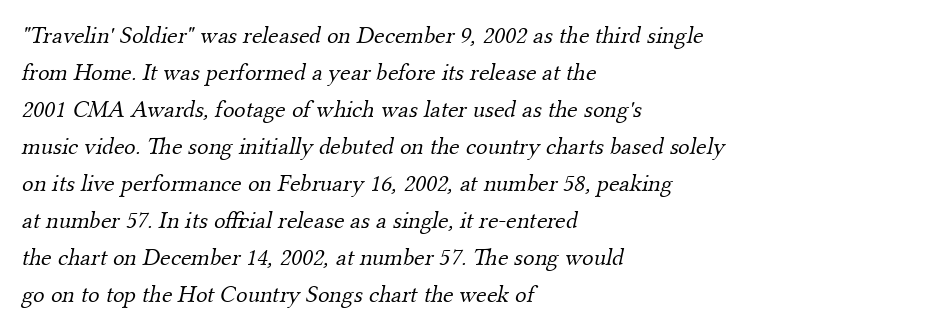
Q: Is the text bold? A: No.
Q: Is the text underlined? A: No.
Q: How is the paragraph aligned? A: Left-aligned.
Q: Is the spacing between letters normal or unusually wide? A: Normal.
Q: Is the spacing between lines tight, normal or loose? A: Normal.
